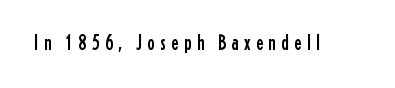
The gaps between neighbouring characters are conspicuously large. The baseline area is clear. Does the lettering tilt? It doesn't — this is upright.
